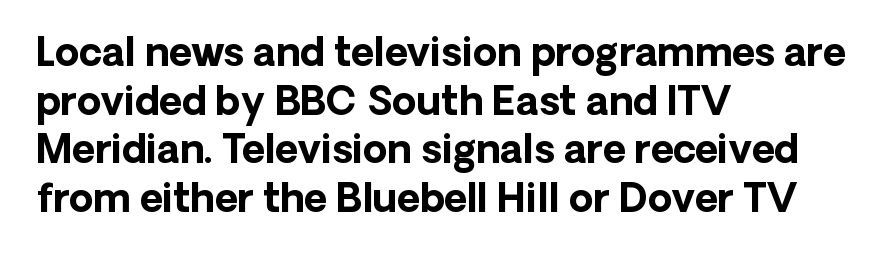
{"serif": "no", "italic": "no", "bold": "yes", "weight": "bold", "width": "normal", "stroke_contrast": "low", "x_height": "medium", "monospaced": "no", "underline": "no", "align": "left", "line_spacing": "normal", "line_spacing_ratio": 1.25, "letter_spacing": "normal", "letter_spacing_em": 0.0, "glyph_px": 39}
